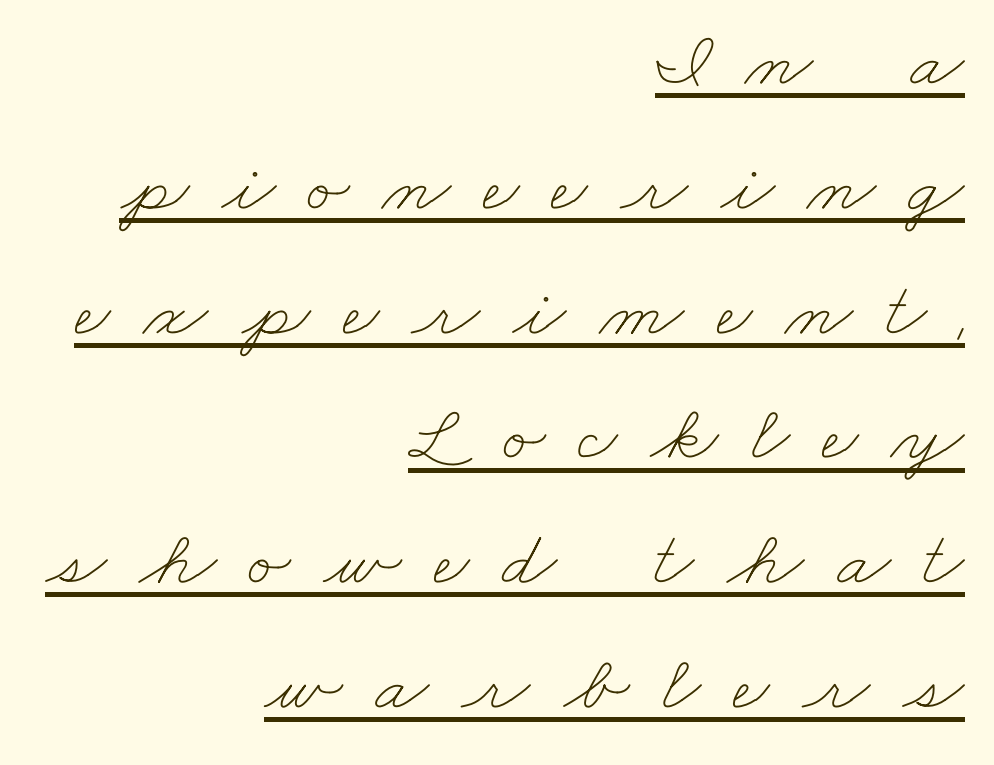
The image shows 79 px thin, wide type; set right-aligned, normal line spacing (1.58x), unusually wide letter spacing (+0.41 em), underlined; low stroke contrast and a small x-height.
